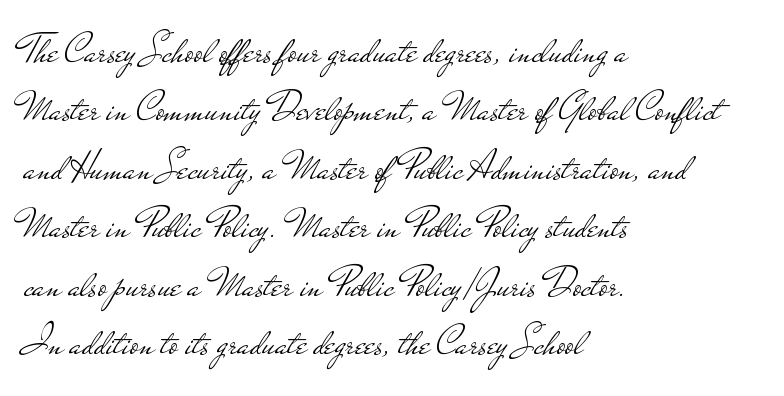
Q: Is the text bold? A: No.
Q: Is the text italic (slanted)? A: Yes.
Q: Is the typeface a serif or a sans-serif typeface? A: Sans-serif.
Q: Is the text underlined? A: No.
Q: How is the paragraph aligned? A: Left-aligned.
Q: Is the spacing between letters normal or unusually wide? A: Normal.
Q: Is the spacing between lines tight, normal or loose? A: Normal.
Q: Width (condensed, normal, or wide)? A: Wide.
Q: Stroke contrast? A: Low.
Q: x-height? A: Small.
Q: Monospaced? A: No.
